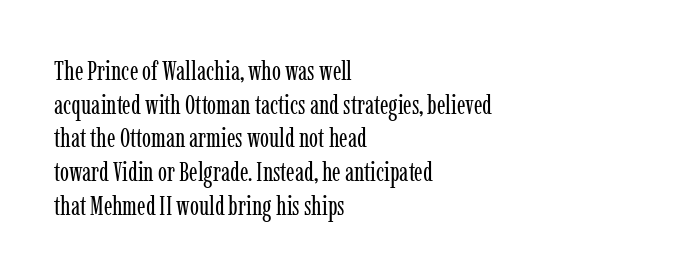
The image shows 27 px text type, upright; set left-aligned, normal line spacing (1.25x), normal letter spacing, not underlined.
